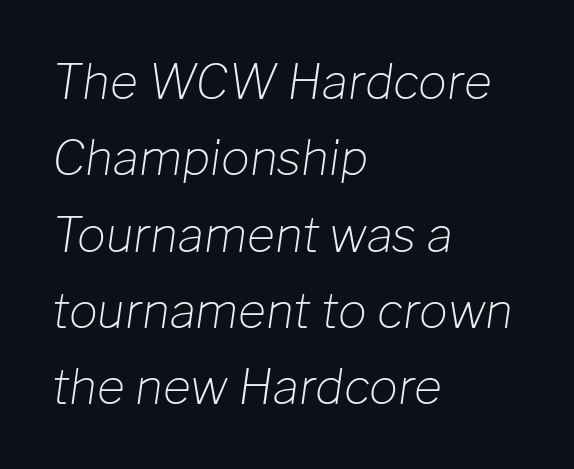
{"italic": "yes", "lean": "right", "slant_degrees": 8, "bold": "no", "weight": "light", "width": "normal", "stroke_contrast": "low", "x_height": "medium", "monospaced": "no", "underline": "no", "align": "left", "line_spacing": "normal", "line_spacing_ratio": 1.59, "letter_spacing": "normal", "letter_spacing_em": 0.0, "glyph_px": 48}
